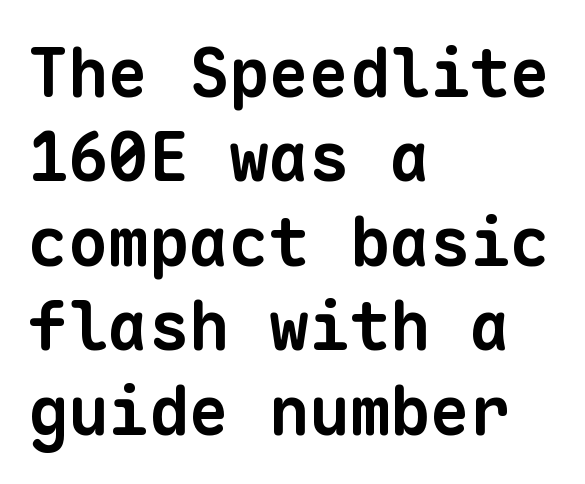
{"serif": "no", "bold": "yes", "weight": "bold", "width": "normal", "stroke_contrast": "low", "x_height": "medium", "monospaced": "yes", "underline": "no", "align": "left", "line_spacing": "normal", "line_spacing_ratio": 1.26, "letter_spacing": "normal", "letter_spacing_em": 0.0, "glyph_px": 67}
